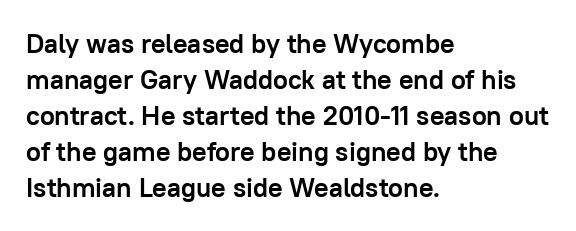
{"italic": "no", "bold": "yes", "underline": "no", "align": "left", "line_spacing": "normal", "line_spacing_ratio": 1.33, "letter_spacing": "normal", "letter_spacing_em": 0.0, "glyph_px": 27}
